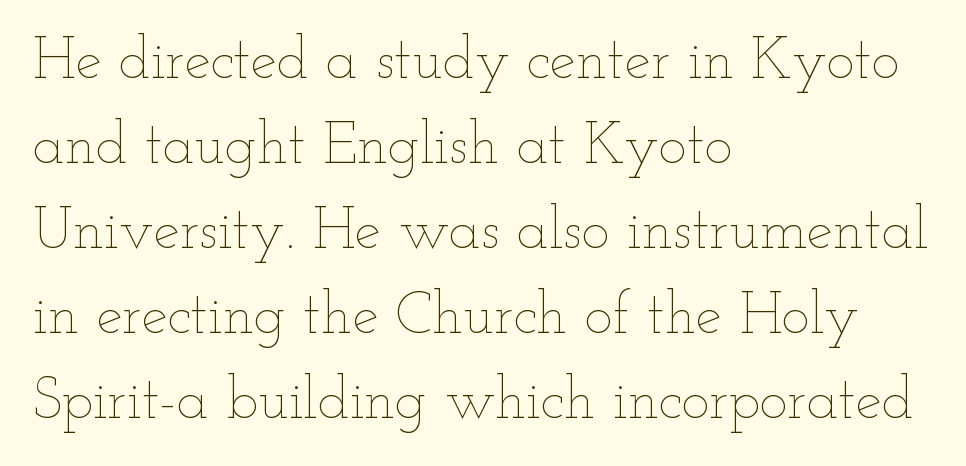
The image shows 59 px thin, wide type, upright; set left-aligned, normal line spacing (1.44x), normal letter spacing, not underlined; low stroke contrast and a small x-height.
